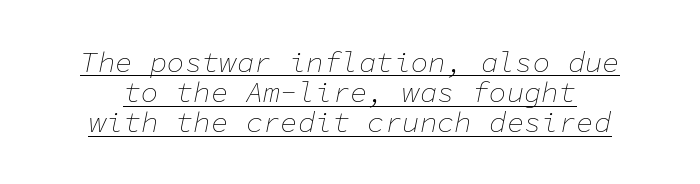
Students, observe: this is what under-led, compact text looks like. Do the characters align in a grid? Yes, the font is monospaced. Would a proofreader flag this as italicized? Yes. A typographer would call this underscored text. The font sits on the lighter half of the weight spectrum, regular included. Here the glyphs are tracked normally, forming tight word shapes.
